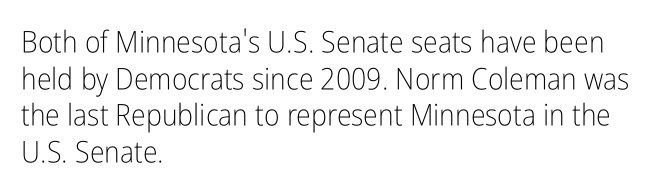
Do the characters align in a grid? No, the font is proportional. Serif or sans? Sans — the stroke terminals are bare. Ink coverage per letter is moderate at most. Does extra space separate the letters? No, they use regular spacing.
